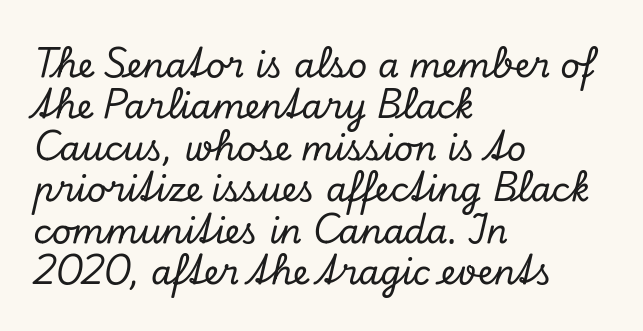
Nobody touched the tracking dial on this one. Only glyphs here, with clear space below each row. The ragged edge is on the right, which tells us the setting is flush left. Each letter keeps its own natural width here, so spacing adapts to shape.
